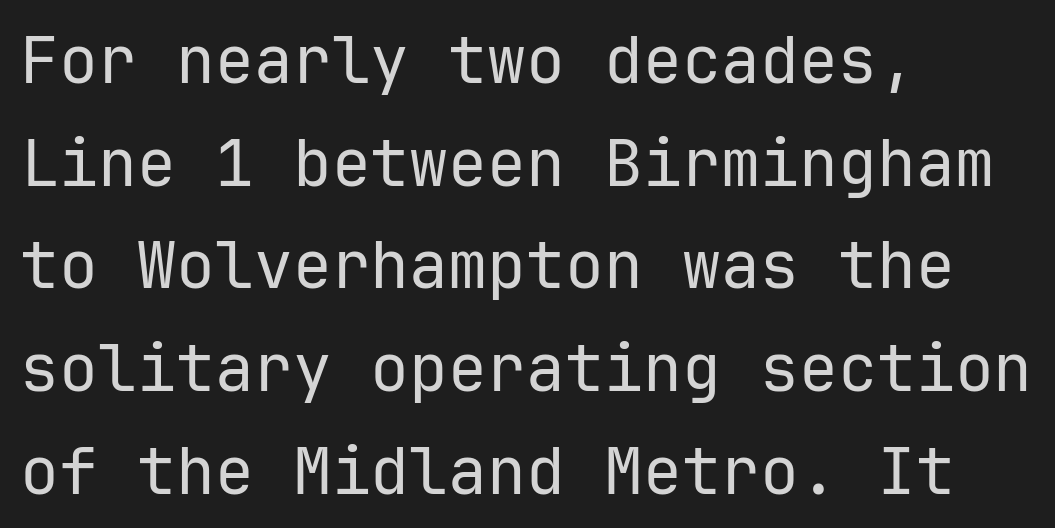
Honestly, there is no underline to notice here at all. These lines stack with their left ends in a neat column. Nope, not italic — everything's standing straight. The characters display no serif detailing; their extremities are plain. The strokes are not fattened; the text isn't bold. This sample uses plain, unmodified letter spacing.
